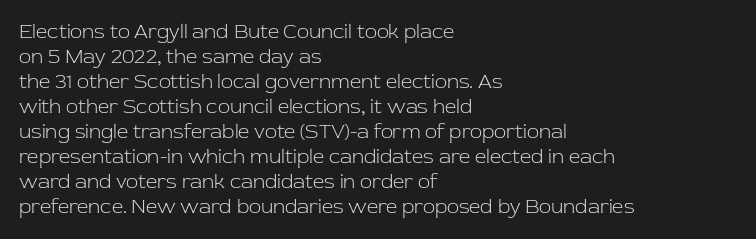
{"italic": "no", "bold": "no", "underline": "no", "align": "left", "line_spacing": "normal", "line_spacing_ratio": 1.25, "letter_spacing": "normal", "letter_spacing_em": 0.0, "glyph_px": 20}
